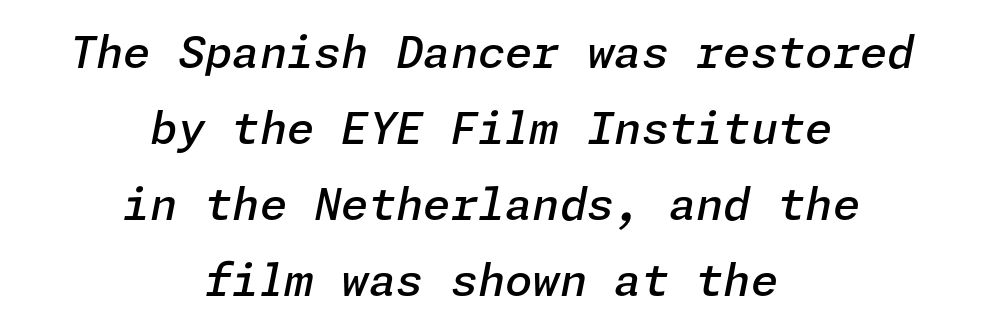
The image shows 44 px semibold type, italic (leaning right); set centered, line spacing 1.73x, normal letter spacing, not underlined; low stroke contrast and a medium x-height.
